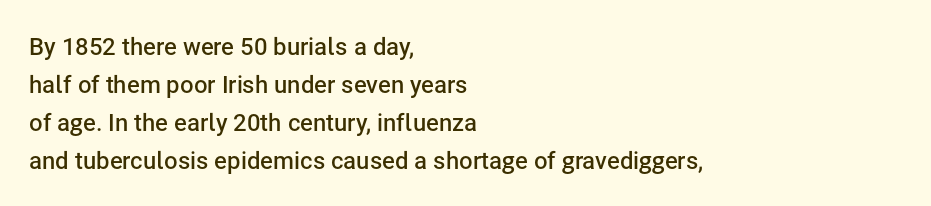
{"italic": "no", "bold": "semi", "underline": "no", "align": "left", "line_spacing": "normal", "line_spacing_ratio": 1.59, "letter_spacing": "normal", "letter_spacing_em": 0.0, "glyph_px": 24}
